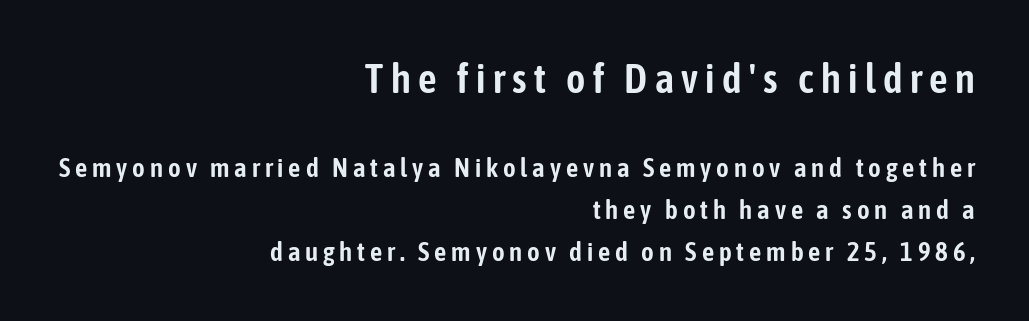
The image shows 41 px condensed sans-serif type, upright; set right-aligned, normal line spacing (1.56x), not underlined; the first (top) block is 1.52x larger; low stroke contrast and a medium x-height.
